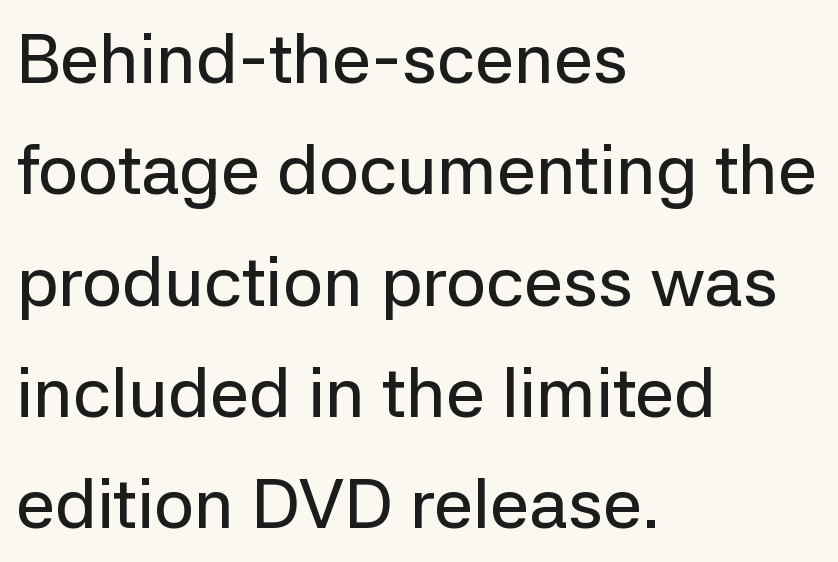
Q: Is the text italic (slanted)? A: No, it is upright.
Q: Is the typeface a serif or a sans-serif typeface? A: Sans-serif.
Q: Is the text underlined? A: No.
Q: How is the paragraph aligned? A: Left-aligned.
Q: Is the spacing between letters normal or unusually wide? A: Normal.
Q: Is the spacing between lines tight, normal or loose? A: Normal.
Q: Width (condensed, normal, or wide)? A: Normal.
Q: Stroke contrast? A: Low.
Q: x-height? A: Medium.
Q: Monospaced? A: No.
